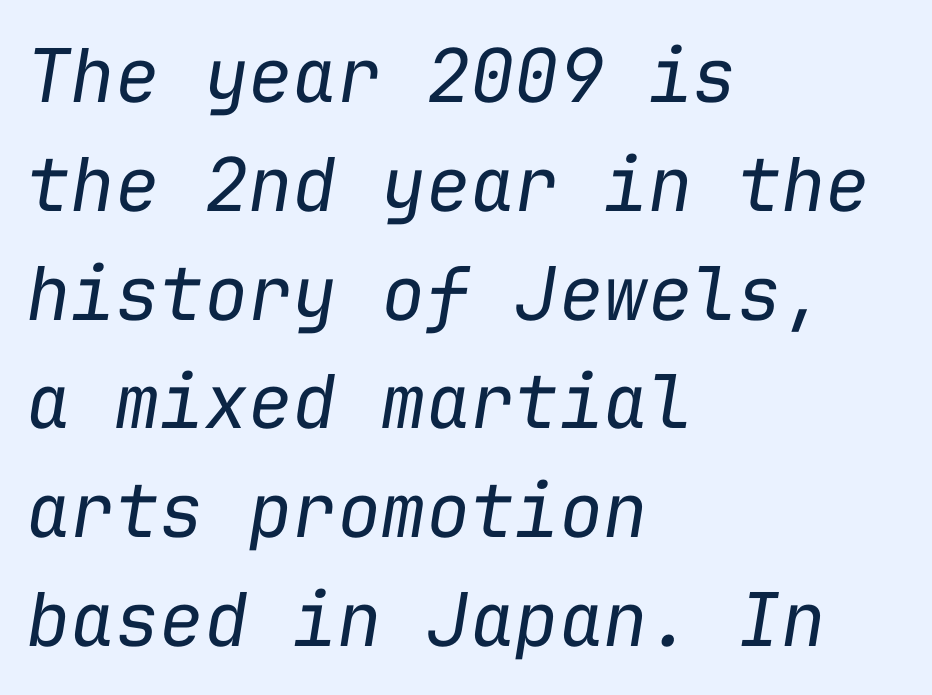
The horizontal fit of the characters is conventional and even. Each letter, wide or thin by design, is forced into the same width here. Caption: multi-line text, flush left, ragged right. Notice how the stems are inclined rather than vertical — that's the hallmark of italics. Underline: absent. Summary of vertical rhythm: regular, with standard interline spacing.
